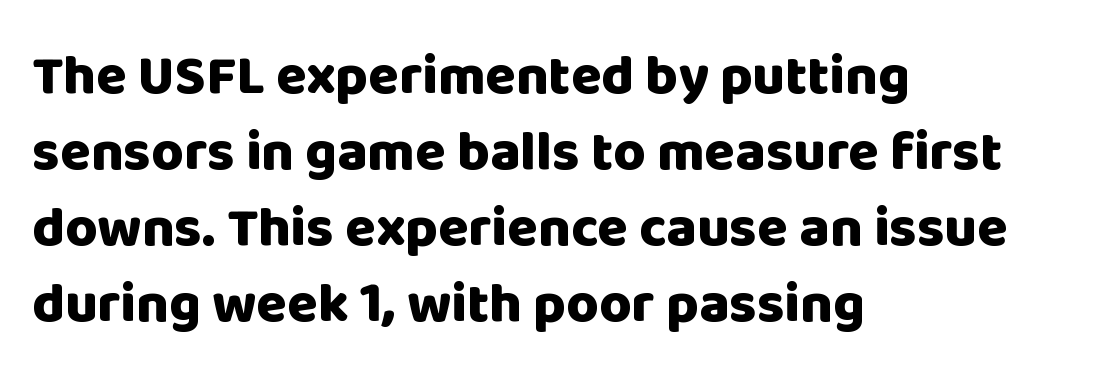
{"serif": "no", "italic": "no", "bold": "yes", "weight": "heavy", "width": "normal", "stroke_contrast": "low", "x_height": "large", "monospaced": "no", "underline": "no", "align": "left", "line_spacing": "normal", "line_spacing_ratio": 1.36, "letter_spacing": "normal", "letter_spacing_em": 0.0, "glyph_px": 56}
